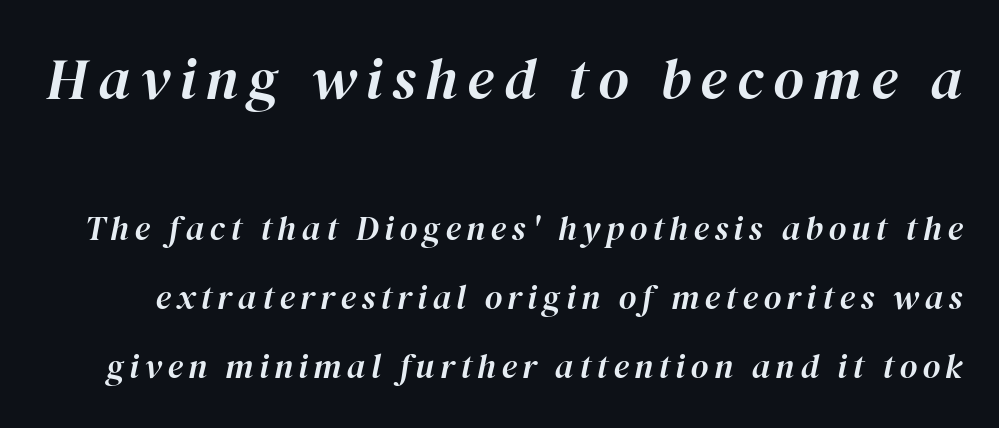
{"italic": "yes", "lean": "right", "slant_degrees": 12, "width": "normal", "stroke_contrast": "high", "x_height": "medium", "monospaced": "no", "underline": "no", "line_spacing": "loose", "line_spacing_ratio": 2.03, "larger_block": "first", "size_ratio": 1.74, "glyph_px": 59}
